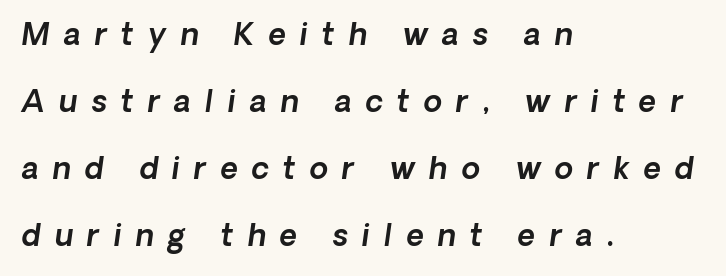
The image shows 30 px text type, italic (leaning right); set left-aligned, loose line spacing (2.23x), unusually wide letter spacing (+0.47 em), not underlined; a medium x-height.
